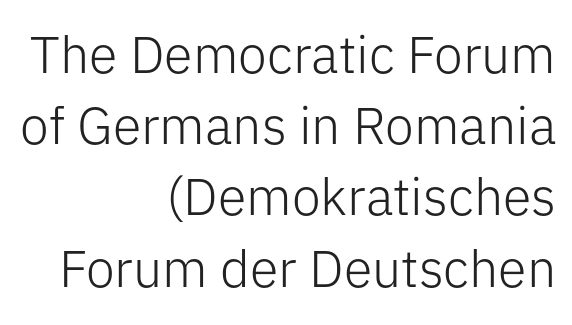
The image shows 52 px light sans-serif type, upright; set right-aligned, normal line spacing (1.37x), normal letter spacing, not underlined; low stroke contrast and a medium x-height.
